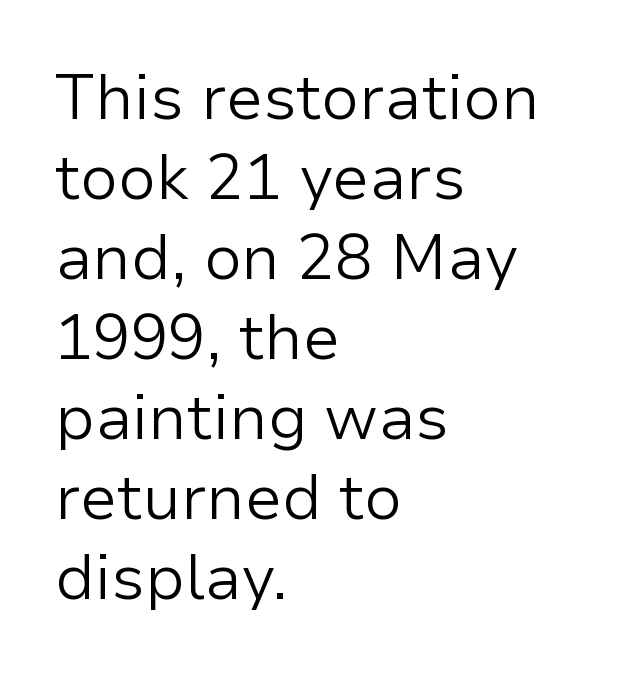
{"serif": "no", "italic": "no", "bold": "no", "weight": "light", "width": "normal", "stroke_contrast": "low", "x_height": "medium", "monospaced": "no", "underline": "no", "align": "left", "line_spacing": "normal", "line_spacing_ratio": 1.27, "letter_spacing": "normal", "letter_spacing_em": 0.0, "glyph_px": 63}
